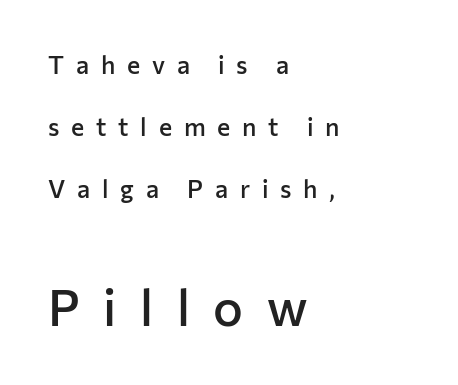
Anything drawn beneath the words? Only blank space. Students, this is semibold: more ink than regular, less than bold. Does extra space separate the letters? Yes, quite a lot of it. You could fit nearly another row in the gap between these rows. A classic flush-left, rag-right setting is used for this passage.
